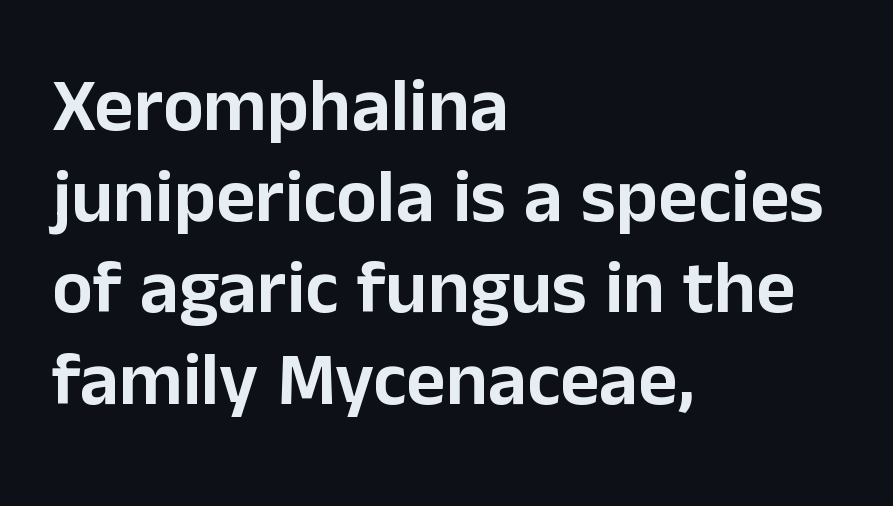
Q: Is the text italic (slanted)? A: No, it is upright.
Q: Is the typeface a serif or a sans-serif typeface? A: Sans-serif.
Q: Is the text underlined? A: No.
Q: How is the paragraph aligned? A: Left-aligned.
Q: Is the spacing between letters normal or unusually wide? A: Normal.
Q: Width (condensed, normal, or wide)? A: Normal.
Q: Stroke contrast? A: Low.
Q: x-height? A: Medium.
Q: Monospaced? A: No.
